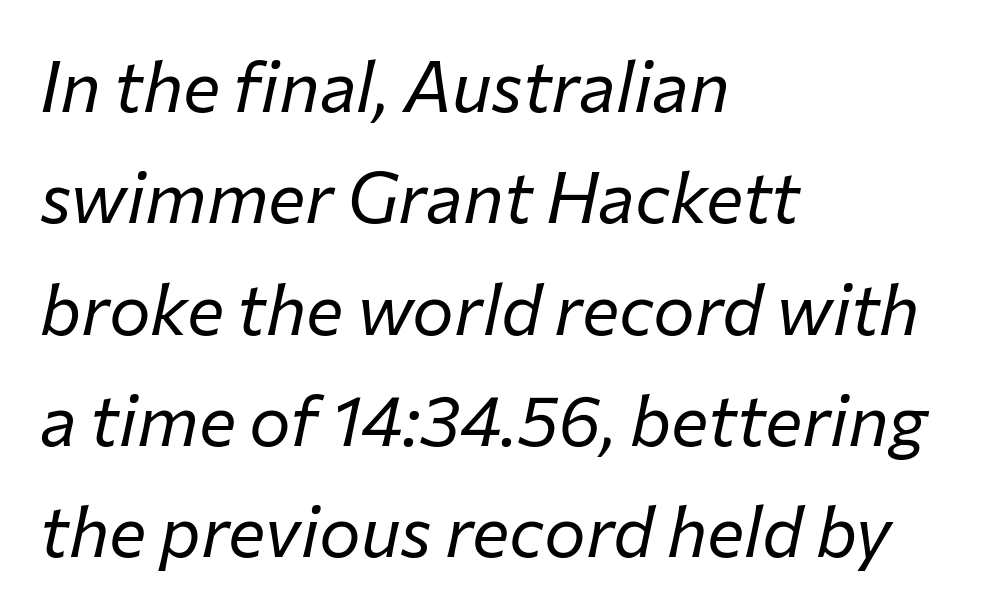
Q: Is the text bold? A: No.
Q: Is the text italic (slanted)? A: Yes, it leans right by about 12 degrees.
Q: Is the text underlined? A: No.
Q: How is the paragraph aligned? A: Left-aligned.
Q: Is the spacing between letters normal or unusually wide? A: Normal.
Q: Is the spacing between lines tight, normal or loose? A: Normal.
Q: Width (condensed, normal, or wide)? A: Normal.
Q: Stroke contrast? A: Low.
Q: x-height? A: Medium.
Q: Monospaced? A: No.
